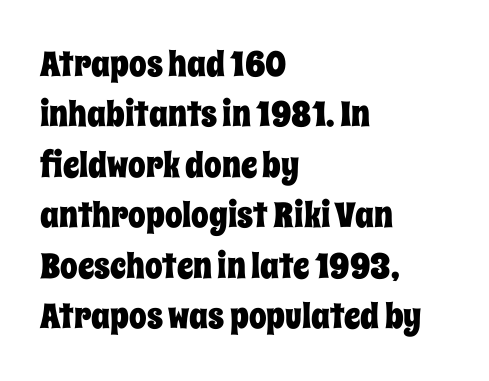
{"italic": "no", "width": "condensed", "stroke_contrast": "low", "x_height": "large", "monospaced": "no", "underline": "no", "align": "left", "line_spacing": "normal", "line_spacing_ratio": 1.44, "letter_spacing": "normal", "letter_spacing_em": 0.0, "glyph_px": 35}
